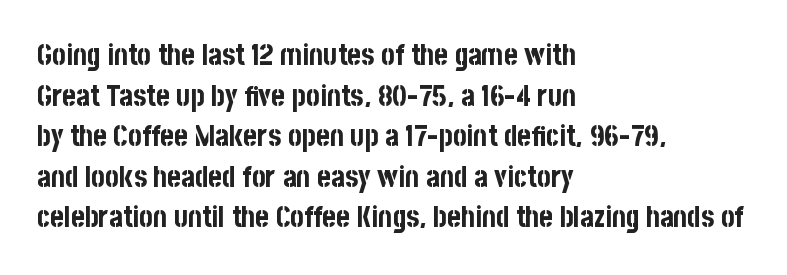
The rendering uses a bold face; every stroke is thick and dark. Classification — sans serif. Rows of type keep a routine distance in the vertical direction. Each row of text sits above clean, open space. Notice how the passage keeps a crisp vertical edge on the left only. Ordinary non-slanted type is in use.
